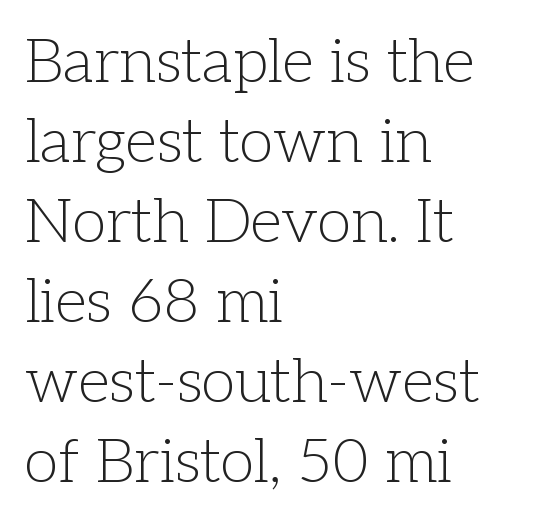
{"serif": "yes", "italic": "no", "bold": "no", "weight": "light", "width": "normal", "stroke_contrast": "low", "x_height": "medium", "monospaced": "no", "underline": "no", "align": "left", "line_spacing": "normal", "line_spacing_ratio": 1.29, "letter_spacing": "normal", "letter_spacing_em": 0.0, "glyph_px": 62}
